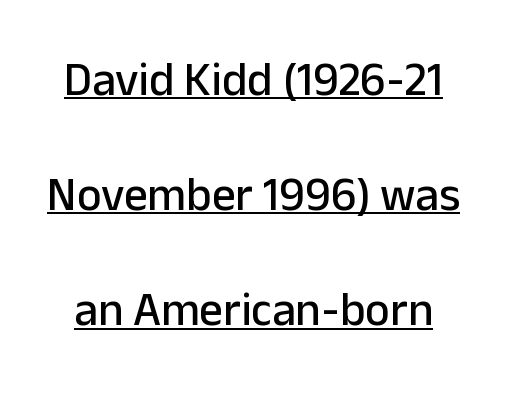
The image shows 47 px sans-serif type, upright; set loose line spacing (2.45x), normal letter spacing, underlined; low stroke contrast and a medium x-height.
